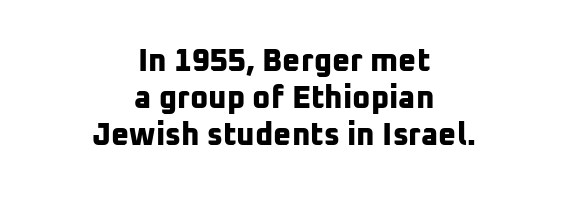
{"serif": "no", "bold": "yes", "weight": "bold", "width": "normal", "stroke_contrast": "low", "x_height": "medium", "monospaced": "no", "underline": "no", "align": "center", "line_spacing_ratio": 1.2, "letter_spacing": "normal", "letter_spacing_em": 0.0, "glyph_px": 31}
